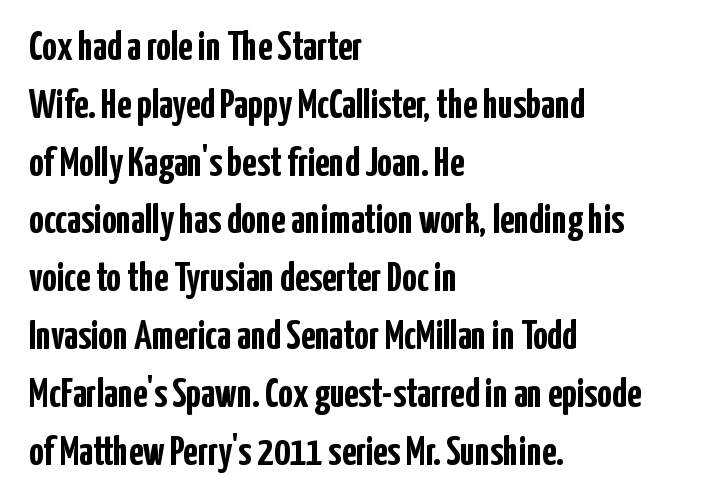
Q: Is the text bold? A: Yes.
Q: Is the text italic (slanted)? A: No, it is upright.
Q: Is the typeface a serif or a sans-serif typeface? A: Sans-serif.
Q: Is the text underlined? A: No.
Q: How is the paragraph aligned? A: Left-aligned.
Q: Is the spacing between letters normal or unusually wide? A: Normal.
Q: Is the spacing between lines tight, normal or loose? A: Normal.
Q: Width (condensed, normal, or wide)? A: Condensed.
Q: Stroke contrast? A: Low.
Q: x-height? A: Medium.
Q: Monospaced? A: No.
